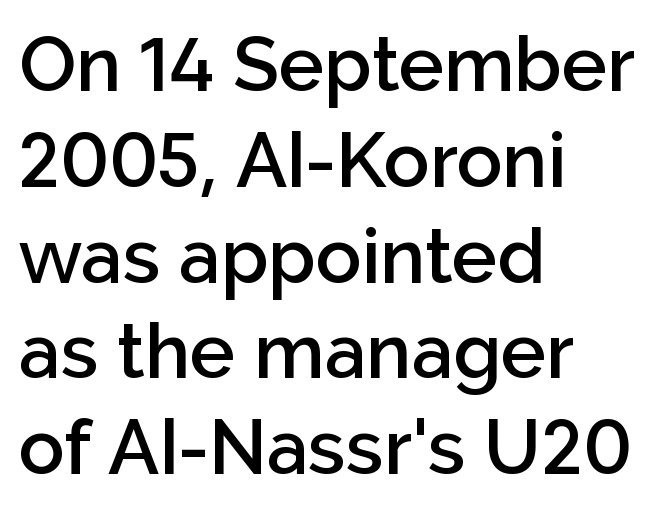
Decoration check: the copy has no underline. Semibold letterforms, between regular and bold. Where is the straight margin? On the left. What kind of face is this? One without serifs — a sans. How would I describe the line gaps? Plain and ordinary. The face used here is proportionally spaced, like ordinary book or web type.
